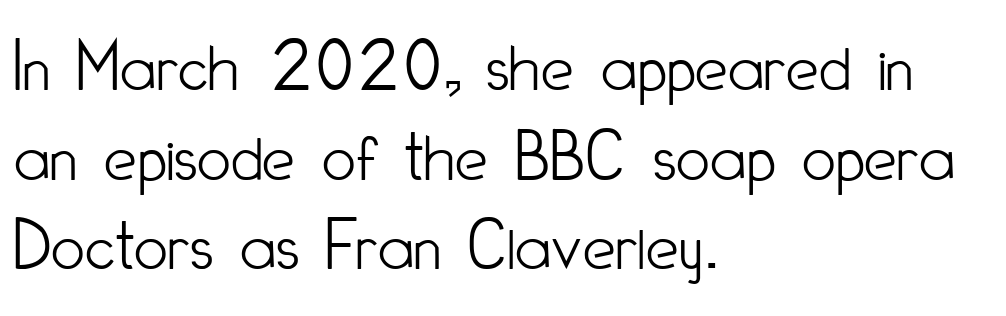
{"serif": "no", "italic": "no", "bold": "no", "weight": "light", "width": "condensed", "stroke_contrast": "low", "x_height": "small", "monospaced": "no", "underline": "no", "align": "left", "line_spacing_ratio": 1.21, "letter_spacing": "normal", "letter_spacing_em": 0.0, "glyph_px": 74}
